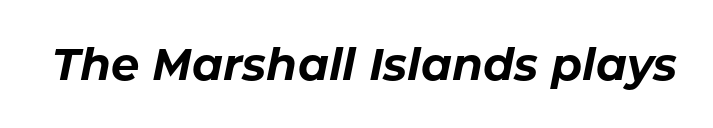
The image shows 45 px bold type, italic (leaning right); set normal letter spacing, not underlined; low stroke contrast and a medium x-height.
